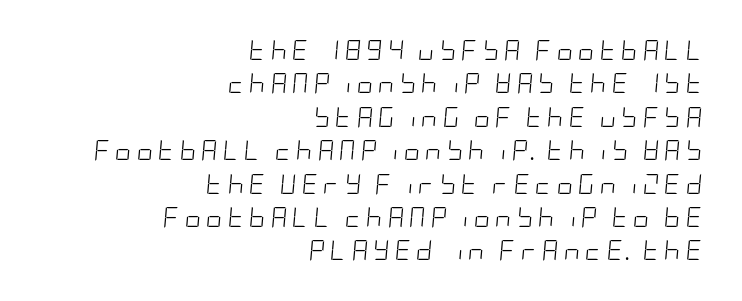
The image shows 20 px text type, italic (leaning right); set right-aligned, normal line spacing (1.67x), unusually wide letter spacing (+0.26 em), not underlined.
